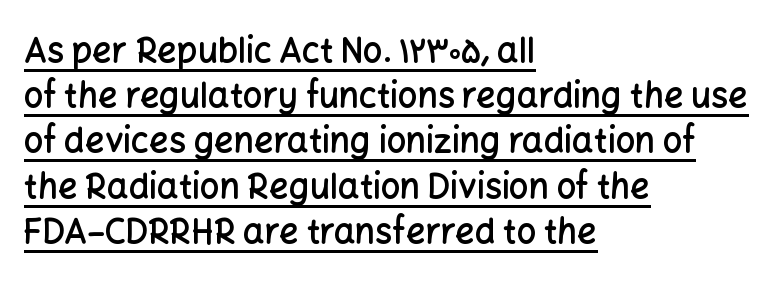
A semibold gives these letters moderate extra thickness, short of bold. Note: no serifs on the glyphs. Each line starts at the same left margin while the right side varies. The horizontal fit of the characters is conventional and even. Note the varied advance widths — an 'i' is clearly narrower than an 'm'. A baseline rule has been typeset under these characters.
